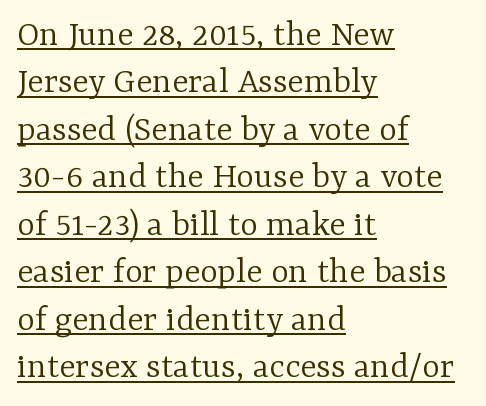
Examine the stroke ends and you'll spot serifs. When letters stand straight like this, we call the style roman or upright. The passage shown is not bold in any degree. You could call the tracking neutral — neither tight nor loose. Descenders here cross a horizontal rule under the line.
